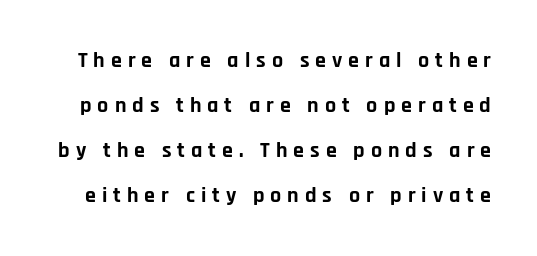
This sample uses expanded letter spacing, leaving extra air between glyphs. These lines were composed using upright roman letters. If you measured baseline to baseline, you'd find a long distance. No word sits above an underline. The strokes are fattened all the way to bold.
